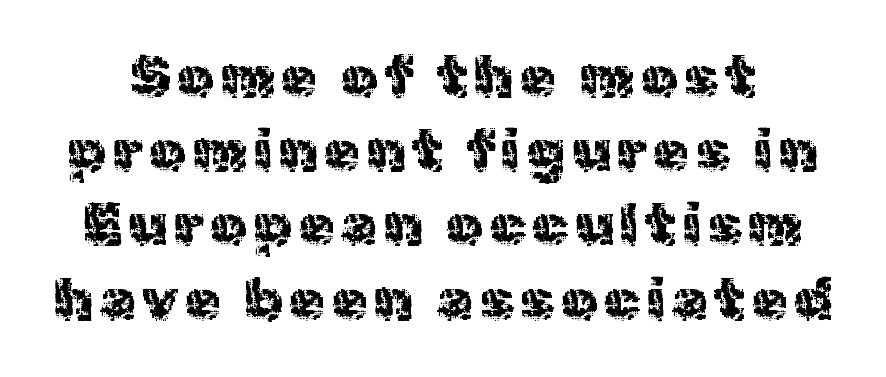
{"serif": "no", "italic": "no", "width": "normal", "x_height": "medium", "monospaced": "no", "underline": "no", "line_spacing": "normal", "line_spacing_ratio": 1.28, "glyph_px": 58}
